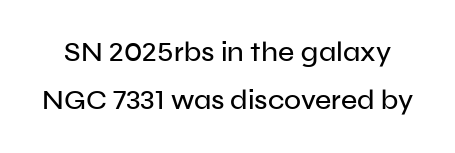
The image shows 28 px sans-serif type, upright; set line spacing 1.72x, normal letter spacing, not underlined; low stroke contrast and a medium x-height.
